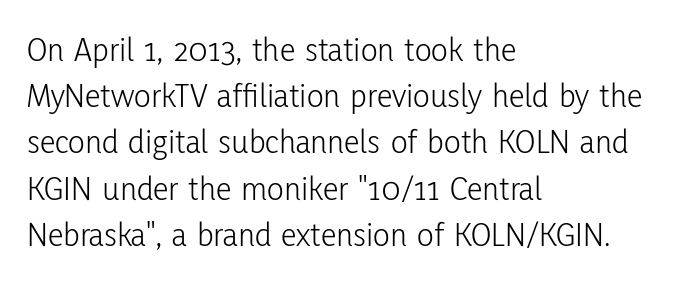
The image shows 35 px light, condensed sans-serif type, upright; set left-aligned, normal line spacing (1.32x), normal letter spacing, not underlined; low stroke contrast and a medium x-height.
